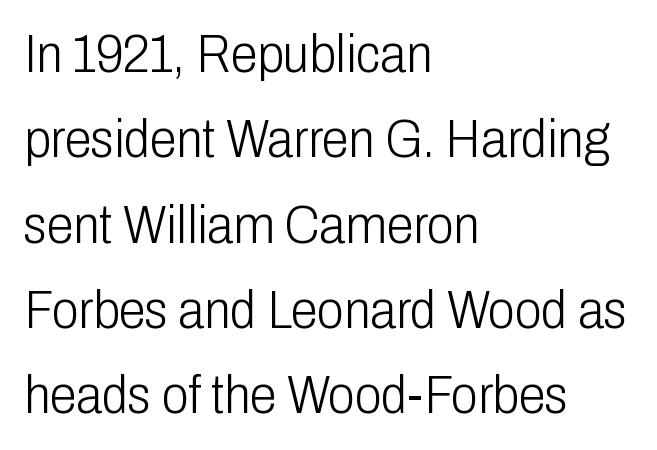
Each letter keeps its own natural width here, so spacing adapts to shape. This rendering uses left alignment, leaving the right contour irregular. The typeface has the unassuming heft of standard copy or less. Does the leading feel generous? No, just average. The specimen omits any rule beneath the text block's lines.
